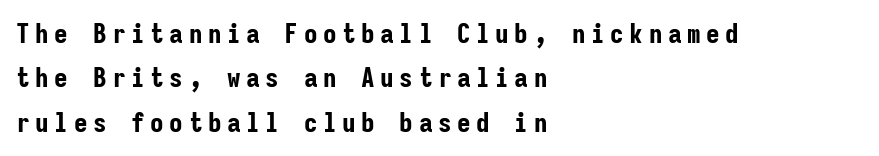
These lines are set flush left with a ragged right edge. Vertically, the passage feels balanced, rows spaced as you'd expect. These words are printed bold, with thick strokes throughout. Italic: no, the glyphs are upright roman. Is the letter spacing exaggerated? Yes — the characters are pushed far apart.
